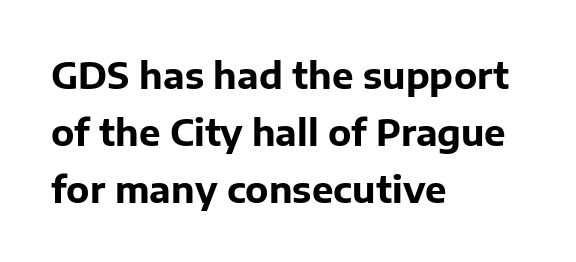
The image shows 36 px bold sans-serif type, upright; set left-aligned, normal line spacing (1.58x), normal letter spacing, not underlined; low stroke contrast and a medium x-height.
